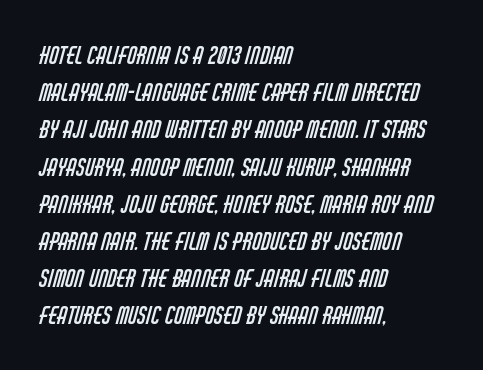
Q: Is the text bold? A: No.
Q: Is the text underlined? A: No.
Q: How is the paragraph aligned? A: Left-aligned.
Q: Is the spacing between letters normal or unusually wide? A: Normal.
Q: Is the spacing between lines tight, normal or loose? A: Normal.
